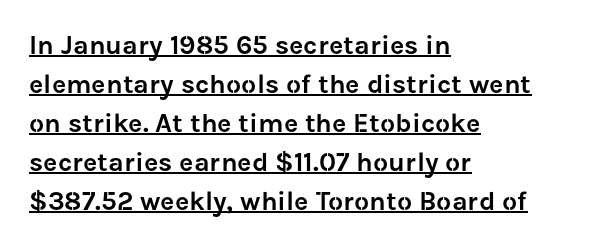
{"italic": "no", "underline": "yes", "align": "left", "line_spacing": "normal", "line_spacing_ratio": 1.44, "letter_spacing": "normal", "letter_spacing_em": 0.0, "glyph_px": 27}
